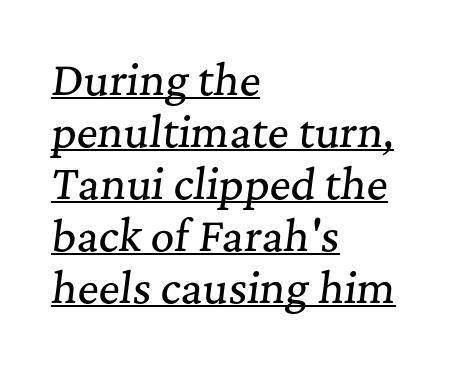
Italic: yes, the glyphs are oblique. The text block is weighted toward the left margin, trailing off unevenly rightward. Each word holds together tightly as a unit, with standard inter-letter gaps. Type style note: has serifs.
